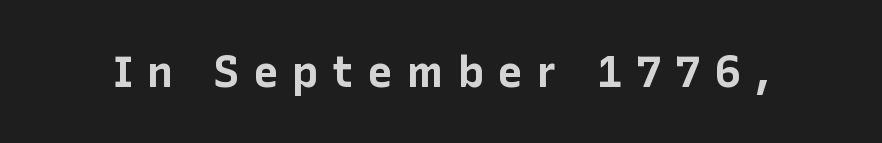
{"serif": "no", "italic": "no", "bold": "yes", "weight": "bold", "width": "normal", "stroke_contrast": "low", "x_height": "medium", "monospaced": "no", "underline": "no", "letter_spacing": "wide", "letter_spacing_em": 0.3, "glyph_px": 44}
